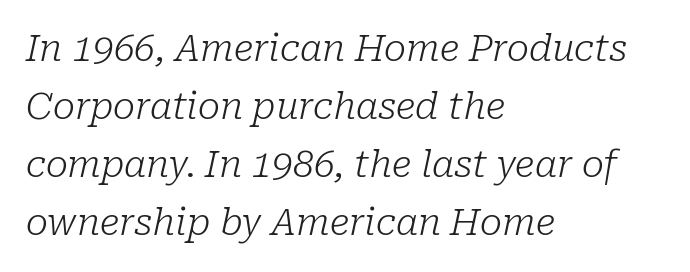
Q: Is the text bold? A: No.
Q: Is the text italic (slanted)? A: Yes, it leans right by about 10 degrees.
Q: Is the typeface a serif or a sans-serif typeface? A: Serif.
Q: Is the text underlined? A: No.
Q: How is the paragraph aligned? A: Left-aligned.
Q: Is the spacing between letters normal or unusually wide? A: Normal.
Q: Is the spacing between lines tight, normal or loose? A: Normal.
Q: Width (condensed, normal, or wide)? A: Normal.
Q: Stroke contrast? A: Low.
Q: x-height? A: Medium.
Q: Monospaced? A: No.
